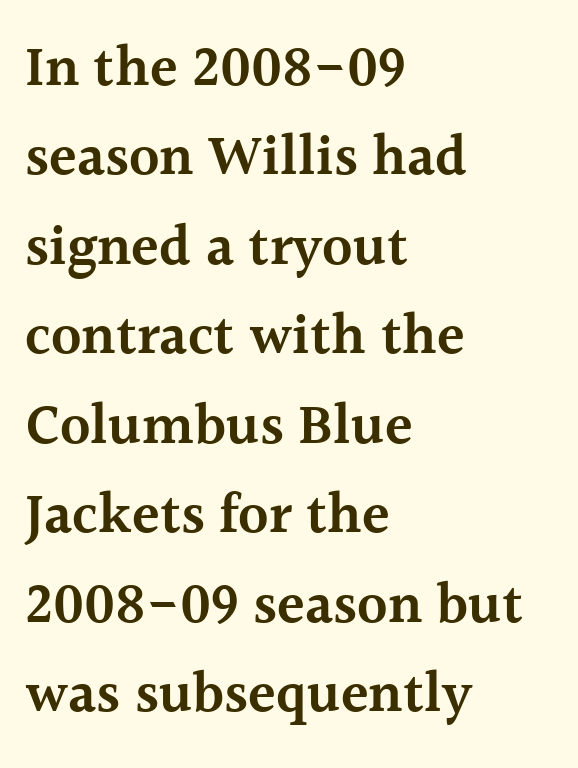
The image shows 57 px semibold serif type, upright; set left-aligned, normal line spacing (1.57x), normal letter spacing, not underlined; a medium x-height.
